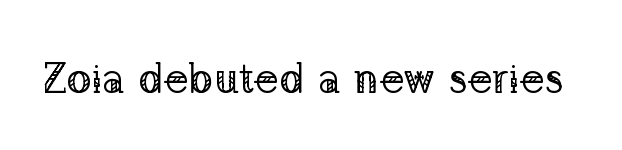
The image shows 42 px regular-weight serif type, upright; set normal letter spacing, not underlined; low stroke contrast and a medium x-height.
